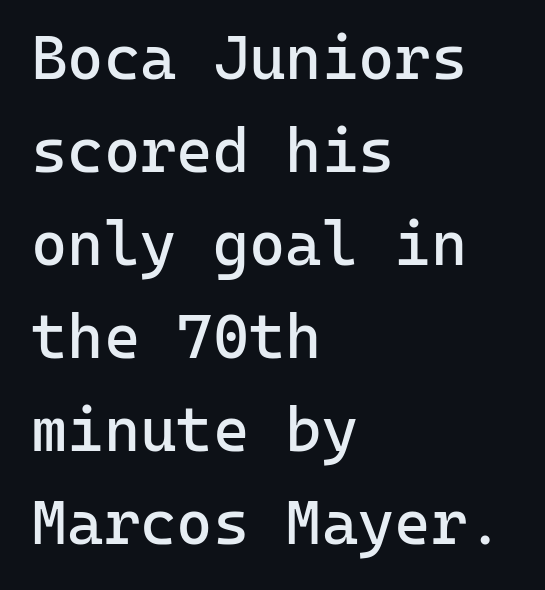
The font is comparable to plain body text, perhaps lighter. Vertically, the passage feels balanced, rows spaced as you'd expect. Nobody drew a line under any word here. The passage shown is typed in a monospace face where columns stay perfectly aligned. Standard letterfit; no display-style spreading of the glyphs. Horizontally, the lines are justified to the leading edge only.
